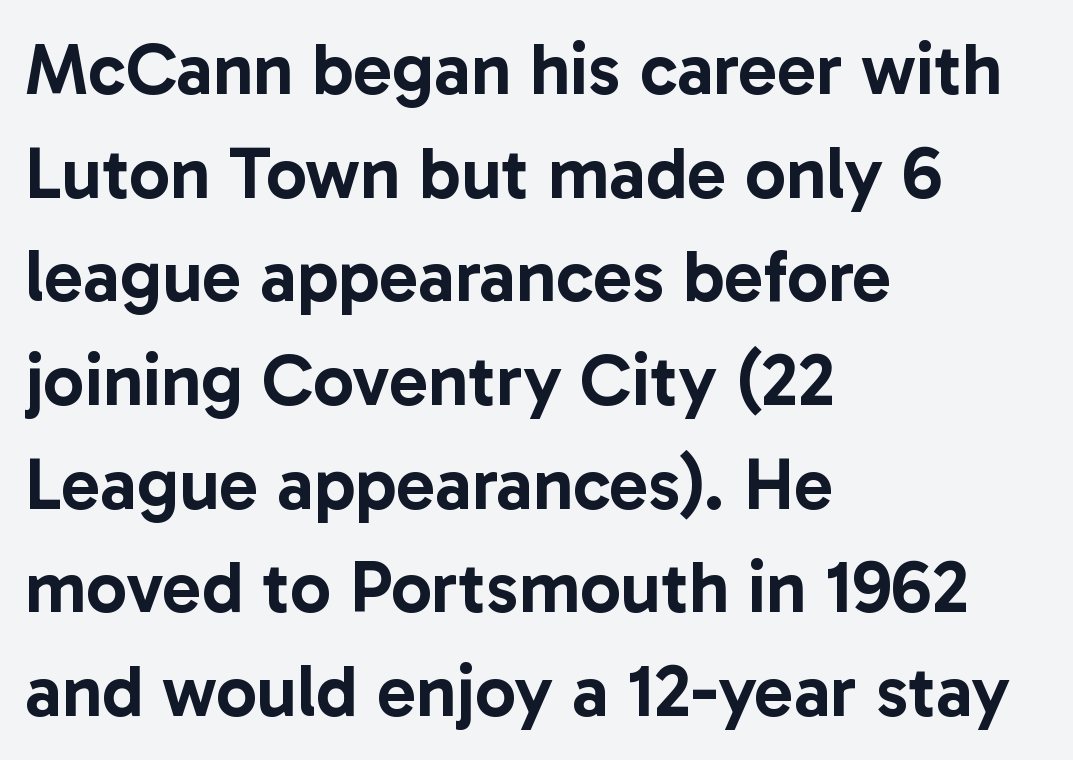
Every stem runs plumb, perpendicular to the baseline. Note the varied advance widths — an 'i' is clearly narrower than an 'm'. Regular leading. Anything drawn beneath the words? Only blank space. One-word summary of the alignment: left. Unlike a traditional serif, this face leaves its strokes unadorned.
